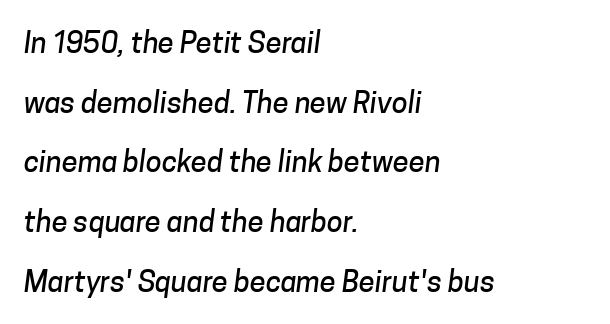
The image shows 29 px sans-serif type; set left-aligned, loose line spacing (2.06x), normal letter spacing, not underlined; low stroke contrast and a medium x-height.
